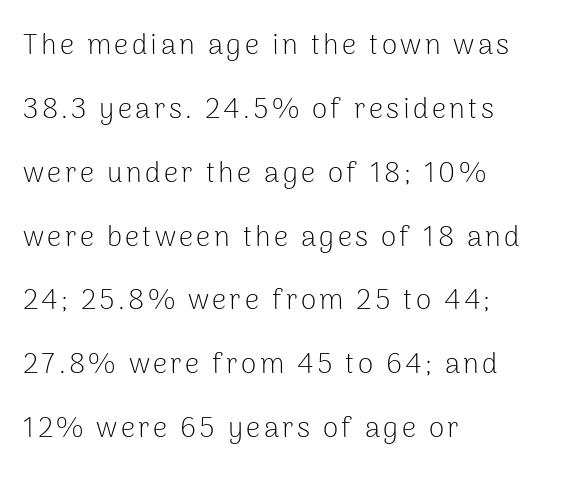
No heavy texture on the line: the type isn't bold. Type style note: lacks serifs. When letters stand straight like this, we call the style roman or upright. The lines in this sample share a left origin and differ only in where they stop. Words float on clear page, feet unadorned.
